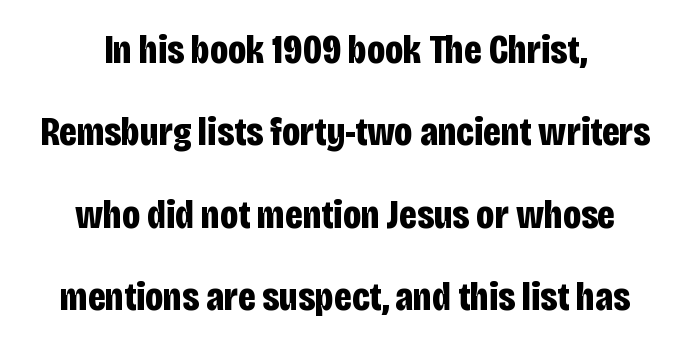
Q: Is the text bold? A: Yes.
Q: Is the text italic (slanted)? A: No, it is upright.
Q: Is the typeface a serif or a sans-serif typeface? A: Sans-serif.
Q: Is the text underlined? A: No.
Q: How is the paragraph aligned? A: Centered.
Q: Is the spacing between letters normal or unusually wide? A: Normal.
Q: Is the spacing between lines tight, normal or loose? A: Loose.
Q: Width (condensed, normal, or wide)? A: Condensed.
Q: Stroke contrast? A: Low.
Q: x-height? A: Large.
Q: Monospaced? A: No.
